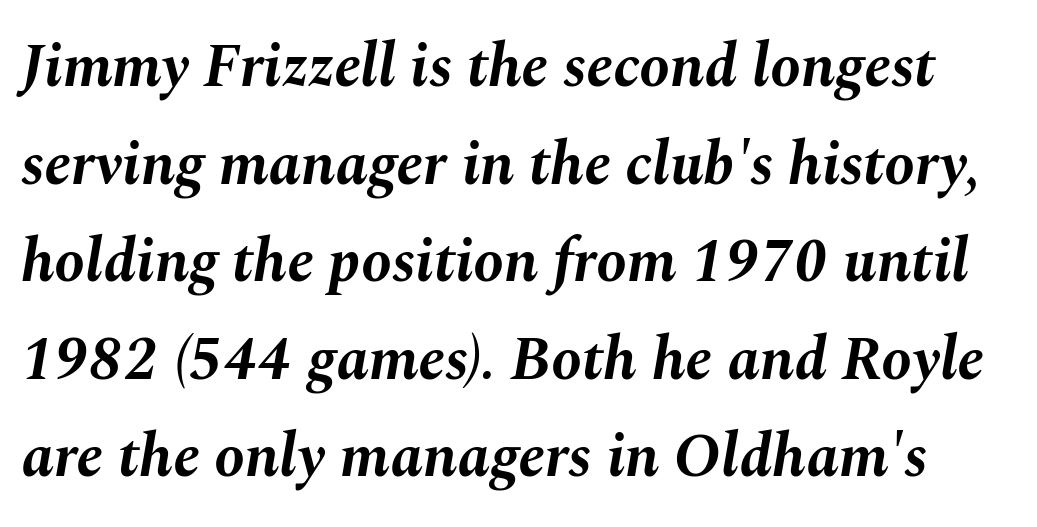
Q: Is the text bold? A: Yes.
Q: Is the text italic (slanted)? A: Yes, it leans right by about 10 degrees.
Q: Is the text underlined? A: No.
Q: Is the spacing between letters normal or unusually wide? A: Normal.
Q: Is the spacing between lines tight, normal or loose? A: Normal.
Q: Width (condensed, normal, or wide)? A: Normal.
Q: Stroke contrast? A: Medium.
Q: x-height? A: Medium.
Q: Monospaced? A: No.
